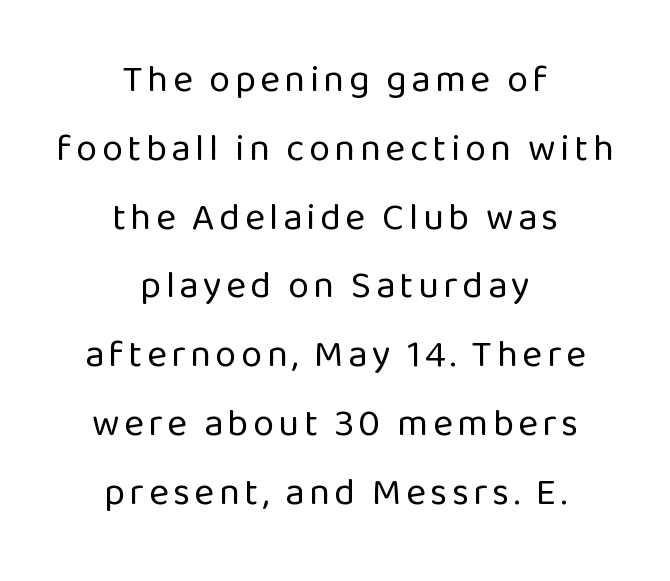
You can tell it's not italic because the verticals are truly vertical. Letters have the restrained weight of plain body copy at most. These lines are composed in type without serifs. Leftover space on each line is divided equally before and after the words.
